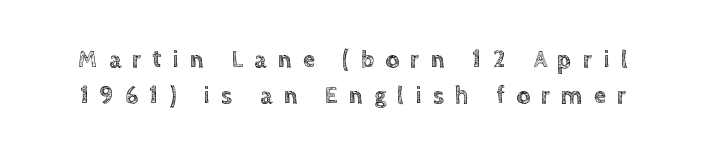
The image shows 24 px text type, upright; set normal line spacing (1.52x), unusually wide letter spacing (+0.47 em), not underlined.
